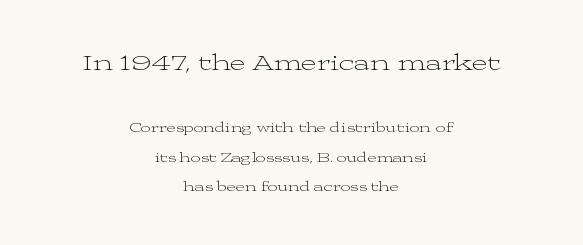
Any mark beneath the type? The region is blank. Does the bottom block carry the larger type? No, the top block does. Notice the wide empty band between every row — that's loose leading. Posture: upright roman.
